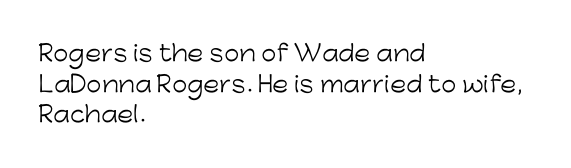
Here the glyphs are tracked normally, forming tight word shapes. This sample keeps an unexceptional amount of space between lines. Every character sits straight up, as roman type does. Each stroke keeps to a modest, everyday thickness or less. This rendering uses left alignment, leaving the right contour irregular. Descenders are the only things crossing below the line.
